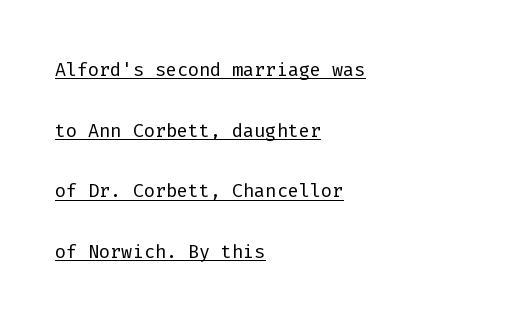
{"italic": "no", "bold": "no", "underline": "yes", "align": "left", "line_spacing": "loose", "line_spacing_ratio": 2.33, "letter_spacing": "normal", "letter_spacing_em": 0.0, "glyph_px": 26}
